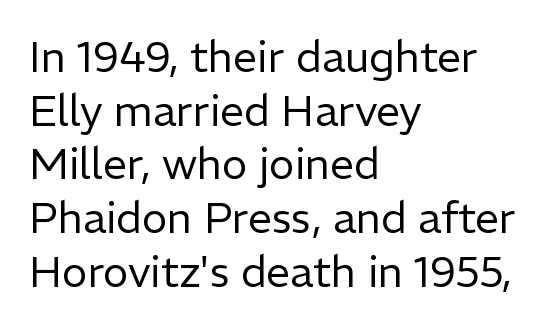
Q: Is the text bold? A: No.
Q: Is the text italic (slanted)? A: No, it is upright.
Q: Is the typeface a serif or a sans-serif typeface? A: Sans-serif.
Q: Is the text underlined? A: No.
Q: How is the paragraph aligned? A: Left-aligned.
Q: Is the spacing between letters normal or unusually wide? A: Normal.
Q: Is the spacing between lines tight, normal or loose? A: Normal.
Q: Width (condensed, normal, or wide)? A: Normal.
Q: Stroke contrast? A: Low.
Q: x-height? A: Medium.
Q: Monospaced? A: No.
